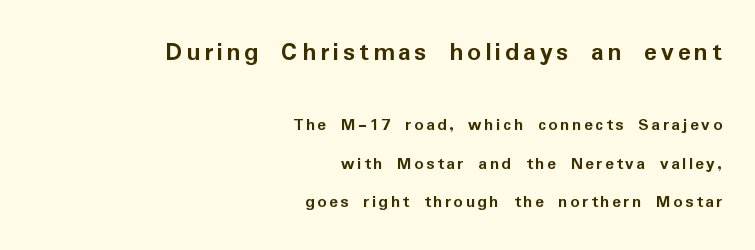
Q: Is the text bold? A: Yes.
Q: Is the text italic (slanted)? A: No, it is upright.
Q: Is the text underlined? A: No.
Q: How is the paragraph aligned? A: Right-aligned.
Q: Is the spacing between lines tight, normal or loose? A: Loose.
Q: Which block of text is set in a larger size, the first (top) or the second (bottom)? A: The first (top) one.
